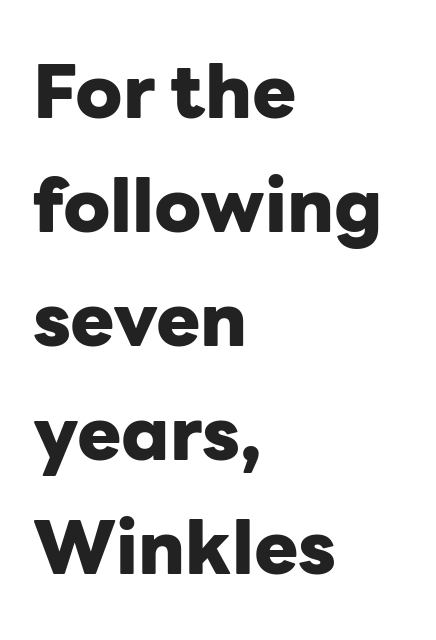
{"serif": "no", "italic": "no", "bold": "yes", "weight": "heavy", "width": "normal", "stroke_contrast": "low", "x_height": "medium", "monospaced": "no", "underline": "no", "align": "left", "line_spacing": "normal", "line_spacing_ratio": 1.54, "letter_spacing": "normal", "letter_spacing_em": 0.0, "glyph_px": 74}
